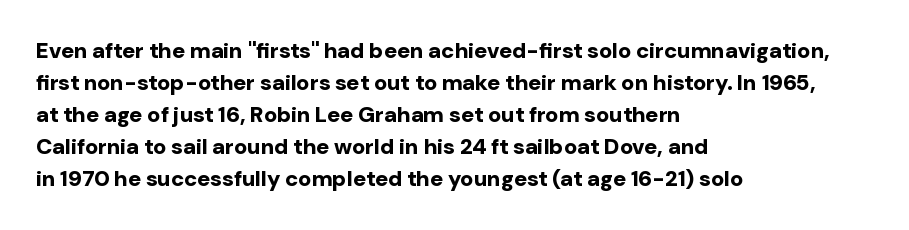
Q: Is the text bold? A: Yes.
Q: Is the text italic (slanted)? A: No, it is upright.
Q: Is the text underlined? A: No.
Q: How is the paragraph aligned? A: Left-aligned.
Q: Is the spacing between letters normal or unusually wide? A: Normal.
Q: Is the spacing between lines tight, normal or loose? A: Normal.
